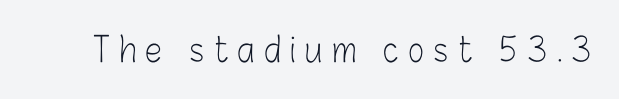
{"serif": "no", "italic": "no", "bold": "no", "weight": "light", "width": "condensed", "stroke_contrast": "low", "x_height": "medium", "monospaced": "no", "underline": "no", "letter_spacing": "wide", "letter_spacing_em": 0.28, "glyph_px": 34}
